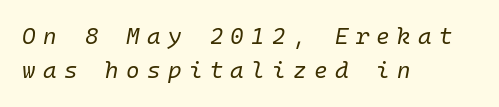
Stem width sits at or under what a default text font uses. Italic: yes, the glyphs are oblique. Each line starts at the same left margin while the right side varies. Check the space under the baseline: it is left empty. The rendering inserts visible extra space after every character.
